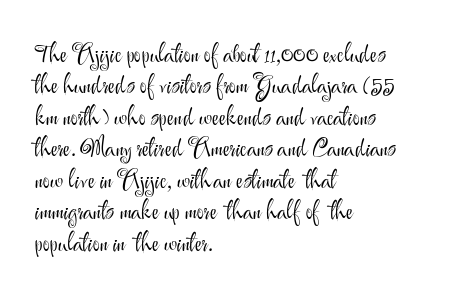
The image shows 24 px text type; set left-aligned, normal line spacing (1.31x), normal letter spacing, not underlined.
